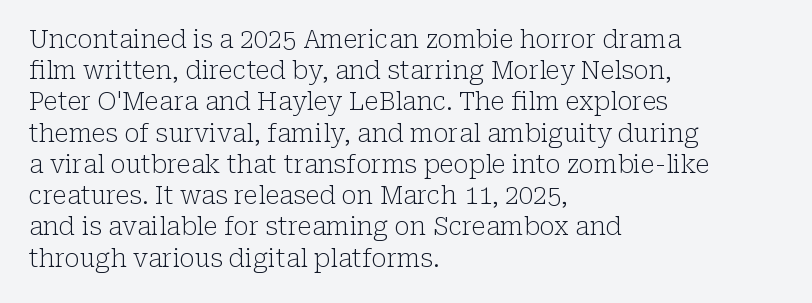
The image shows 25 px text type, upright; set left-aligned, normal line spacing (1.25x), normal letter spacing, not underlined.
